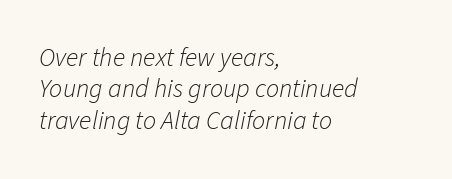
Q: Is the text bold? A: No.
Q: Is the text italic (slanted)? A: Yes, it leans right by about 11 degrees.
Q: Is the text underlined? A: No.
Q: How is the paragraph aligned? A: Left-aligned.
Q: Is the spacing between letters normal or unusually wide? A: Normal.
